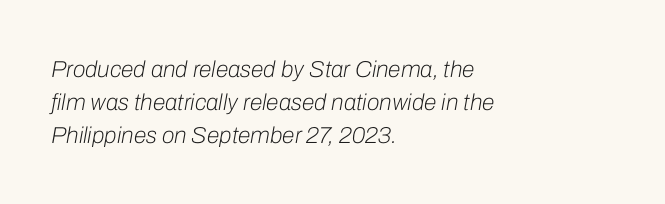
{"italic": "yes", "lean": "right", "slant_degrees": 10, "bold": "no", "underline": "no", "align": "left", "line_spacing": "normal", "line_spacing_ratio": 1.43, "letter_spacing": "normal", "letter_spacing_em": 0.0, "glyph_px": 23}
